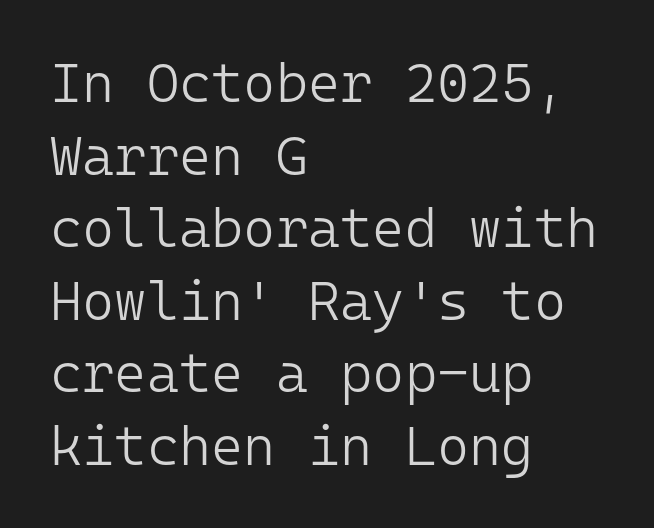
{"serif": "no", "italic": "no", "bold": "no", "weight": "light", "width": "normal", "stroke_contrast": "low", "x_height": "medium", "monospaced": "yes", "underline": "no", "align": "left", "line_spacing": "normal", "line_spacing_ratio": 1.32, "letter_spacing": "normal", "letter_spacing_em": 0.0, "glyph_px": 55}
